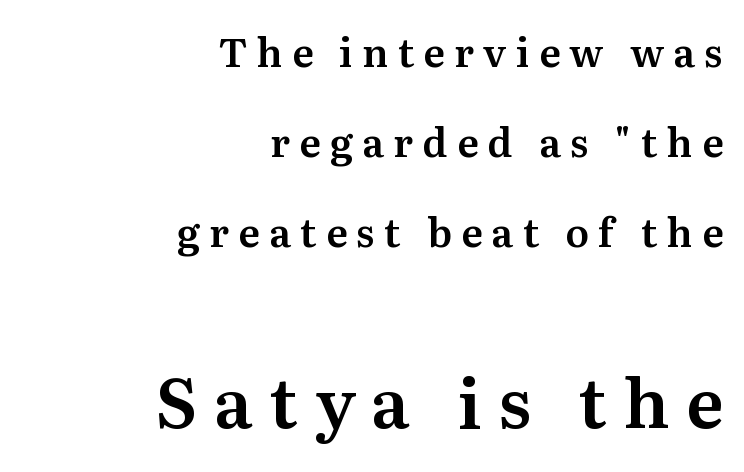
The image shows 69 px serif type, upright; set right-aligned, loose line spacing (2.31x), unusually wide letter spacing (+0.24 em), not underlined; the second (bottom) block is 1.77x larger; medium stroke contrast and a medium x-height.
